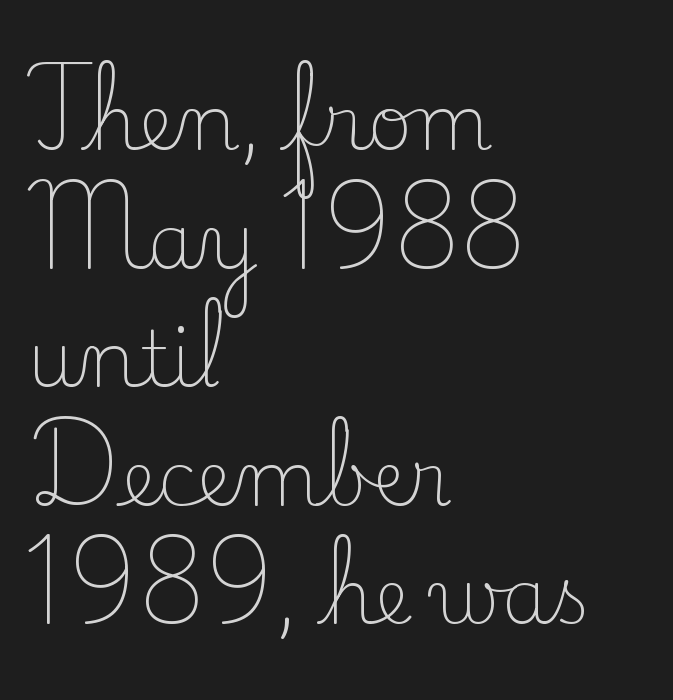
The image shows 77 px light serif type, upright; set left-aligned, normal line spacing (1.54x), normal letter spacing, not underlined; low stroke contrast and a small x-height.
